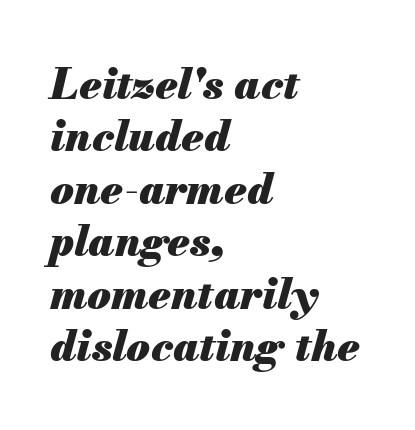
Students, note that the glyphs here touch the page at normal intervals. Every character sits at an angle, as italics do. Caption: multi-line text, flush left, ragged right. This is heavy type, rendered in bold. The foot of each line stays bare and open.
